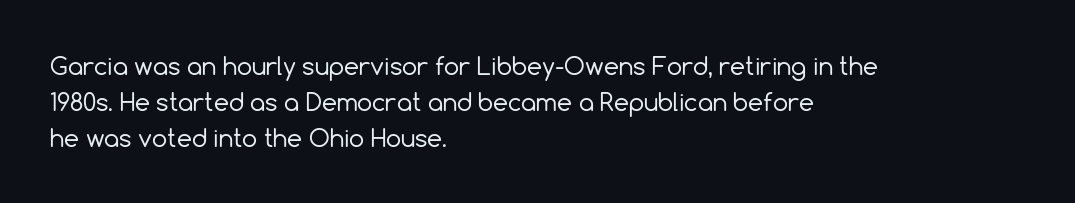
{"italic": "no", "bold": "no", "underline": "no", "align": "left", "line_spacing": "normal", "line_spacing_ratio": 1.49, "letter_spacing": "normal", "letter_spacing_em": 0.0, "glyph_px": 24}
